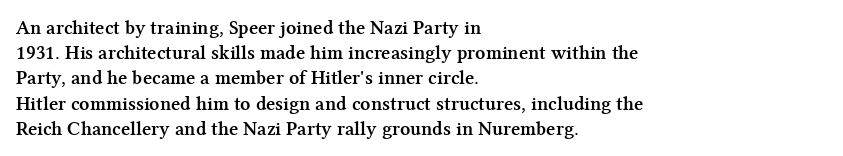
Q: Is the text bold? A: Yes.
Q: Is the text italic (slanted)? A: No, it is upright.
Q: Is the text underlined? A: No.
Q: How is the paragraph aligned? A: Left-aligned.
Q: Is the spacing between letters normal or unusually wide? A: Normal.
Q: Is the spacing between lines tight, normal or loose? A: Normal.
